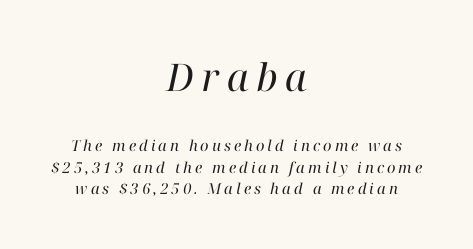
{"serif": "yes", "italic": "yes", "lean": "right", "slant_degrees": 12, "bold": "no", "weight": "regular", "width": "normal", "stroke_contrast": "high", "x_height": "medium", "monospaced": "no", "underline": "no", "align": "center", "line_spacing": "normal", "line_spacing_ratio": 1.42, "letter_spacing": "wide", "letter_spacing_em": 0.2, "larger_block": "first", "size_ratio": 2.53, "glyph_px": 38}
